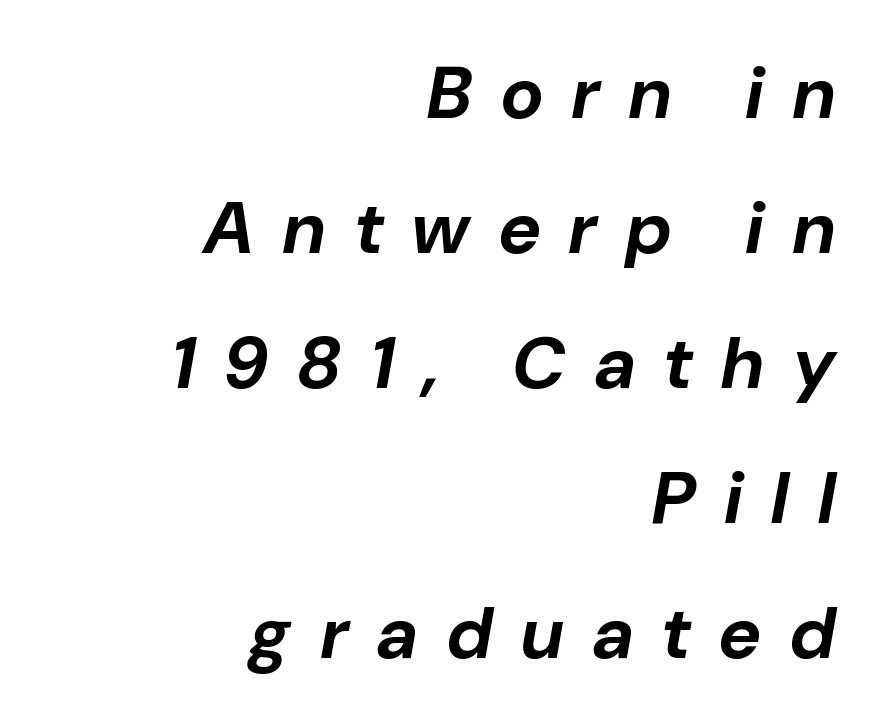
The passage is arranged like a letterhead date or caption credit — flush right. Set as a true bold cut, around the 700 mark. Is the letter spacing exaggerated? Yes — the characters are pushed far apart. Words float on clear page, feet unadorned.
